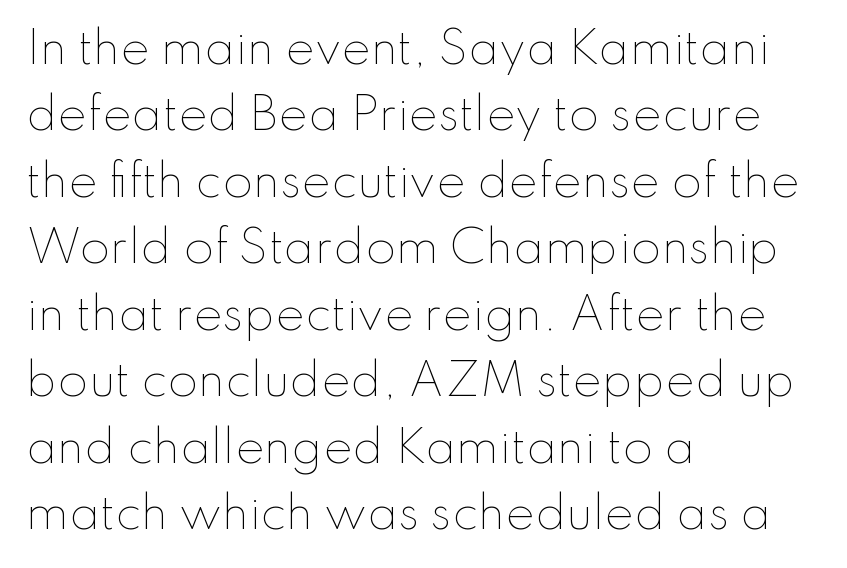
Q: Is the text bold? A: No.
Q: Is the text italic (slanted)? A: No, it is upright.
Q: Is the text underlined? A: No.
Q: How is the paragraph aligned? A: Left-aligned.
Q: Is the spacing between letters normal or unusually wide? A: Normal.
Q: Is the spacing between lines tight, normal or loose? A: Normal.
Q: Width (condensed, normal, or wide)? A: Normal.
Q: Stroke contrast? A: Low.
Q: x-height? A: Small.
Q: Monospaced? A: No.
